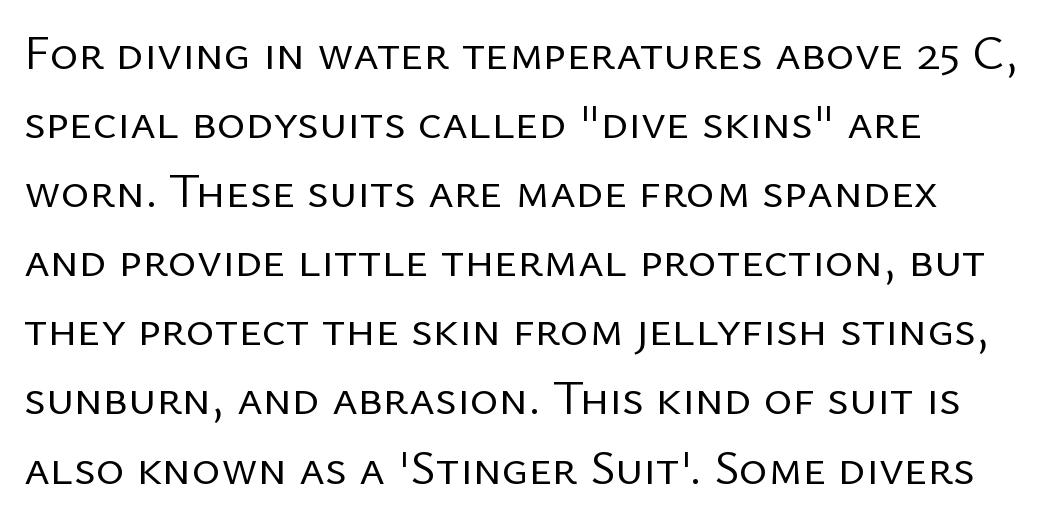
The image shows 49 px regular-weight sans-serif type, upright; set left-aligned, normal line spacing (1.41x), normal letter spacing, not underlined; low stroke contrast and a medium x-height.
